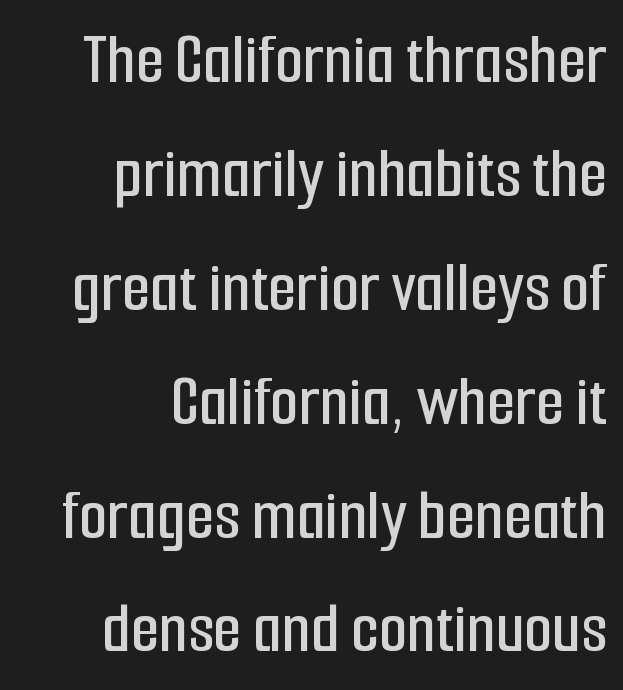
Q: Is the text italic (slanted)? A: No, it is upright.
Q: Is the typeface a serif or a sans-serif typeface? A: Sans-serif.
Q: Is the text underlined? A: No.
Q: How is the paragraph aligned? A: Right-aligned.
Q: Is the spacing between letters normal or unusually wide? A: Normal.
Q: Is the spacing between lines tight, normal or loose? A: Normal.
Q: Width (condensed, normal, or wide)? A: Condensed.
Q: Stroke contrast? A: Low.
Q: x-height? A: Medium.
Q: Monospaced? A: No.
